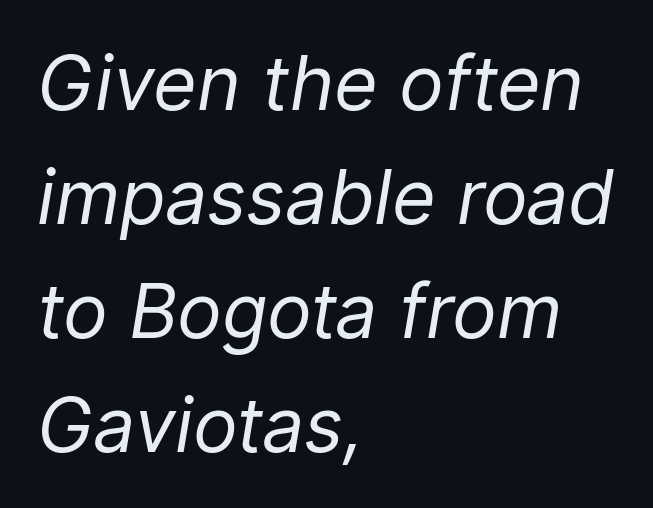
Q: Is the text bold? A: No.
Q: Is the text italic (slanted)? A: Yes, it leans right by about 9 degrees.
Q: Is the text underlined? A: No.
Q: How is the paragraph aligned? A: Left-aligned.
Q: Is the spacing between letters normal or unusually wide? A: Normal.
Q: Is the spacing between lines tight, normal or loose? A: Normal.
Q: Width (condensed, normal, or wide)? A: Normal.
Q: Stroke contrast? A: Low.
Q: x-height? A: Medium.
Q: Monospaced? A: No.
